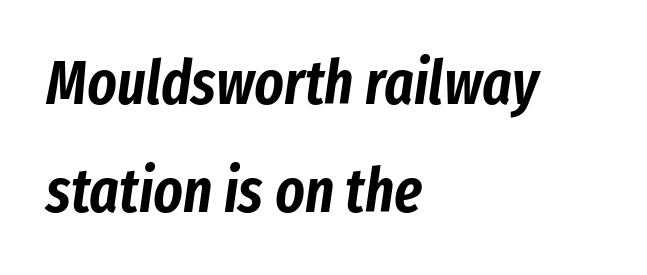
{"italic": "yes", "lean": "right", "slant_degrees": 8, "width": "condensed", "stroke_contrast": "low", "x_height": "medium", "monospaced": "no", "underline": "no", "align": "left", "line_spacing_ratio": 1.74, "letter_spacing": "normal", "letter_spacing_em": 0.0, "glyph_px": 62}
